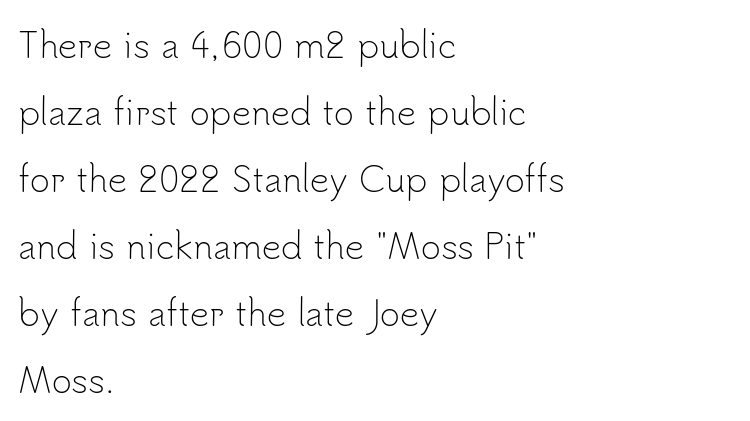
{"serif": "no", "italic": "no", "bold": "no", "weight": "light", "width": "normal", "stroke_contrast": "low", "x_height": "small", "monospaced": "no", "underline": "no", "align": "left", "line_spacing": "loose", "line_spacing_ratio": 1.97, "letter_spacing": "normal", "letter_spacing_em": 0.0, "glyph_px": 34}
